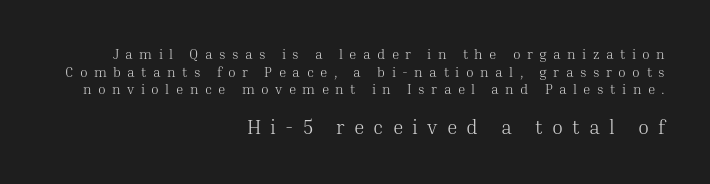
The image shows 20 px text type, upright; set right-aligned, normal line spacing (1.26x), unusually wide letter spacing (+0.46 em), not underlined; the second (bottom) block is 1.43x larger.
